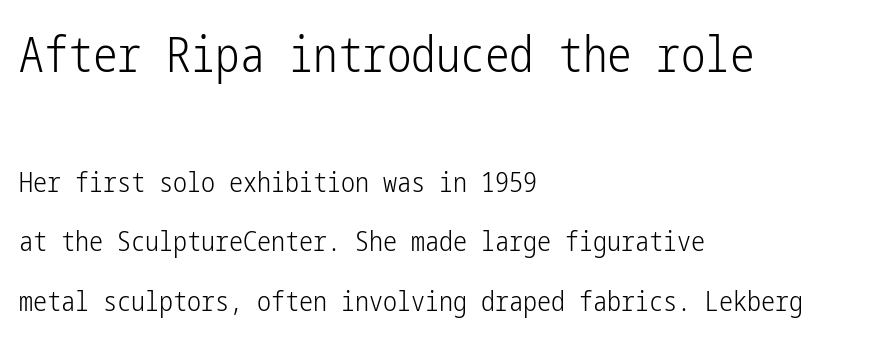
A sans-serif font was chosen for this passage. A classic flush-left, rag-right setting is used for this passage. Line spacing here is loose. The rendering shrinks the type as you move from the upper chunk to the lower.
